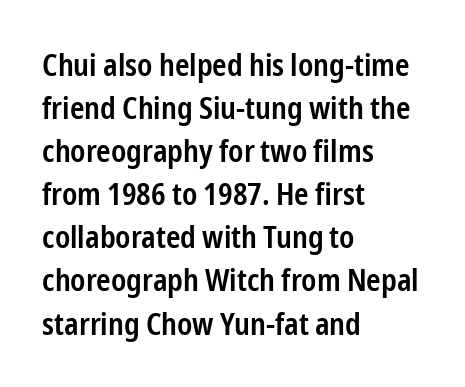
The image shows 31 px semibold, condensed sans-serif type, upright; set left-aligned, normal line spacing (1.39x), normal letter spacing, not underlined; low stroke contrast and a medium x-height.
